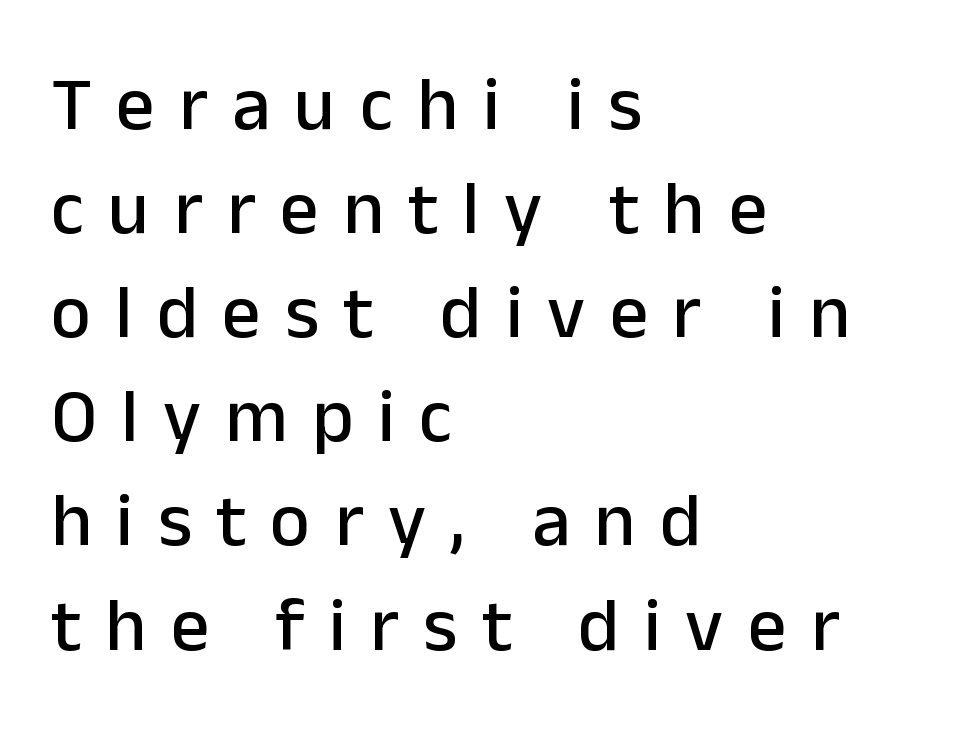
{"serif": "no", "italic": "no", "width": "normal", "stroke_contrast": "low", "x_height": "medium", "monospaced": "no", "underline": "no", "align": "left", "line_spacing": "normal", "line_spacing_ratio": 1.37, "letter_spacing": "wide", "letter_spacing_em": 0.32, "glyph_px": 76}
